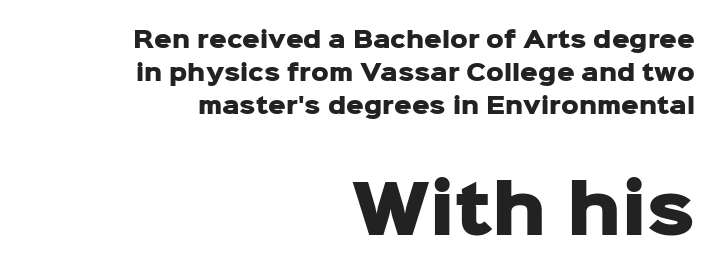
Q: Is the text bold? A: Yes.
Q: Is the text italic (slanted)? A: No, it is upright.
Q: Is the typeface a serif or a sans-serif typeface? A: Sans-serif.
Q: Is the text underlined? A: No.
Q: How is the paragraph aligned? A: Right-aligned.
Q: Is the spacing between letters normal or unusually wide? A: Normal.
Q: Is the spacing between lines tight, normal or loose? A: Normal.
Q: Which block of text is set in a larger size, the first (top) or the second (bottom)? A: The second (bottom) one.
Q: Width (condensed, normal, or wide)? A: Normal.
Q: Stroke contrast? A: Low.
Q: x-height? A: Medium.
Q: Monospaced? A: No.
